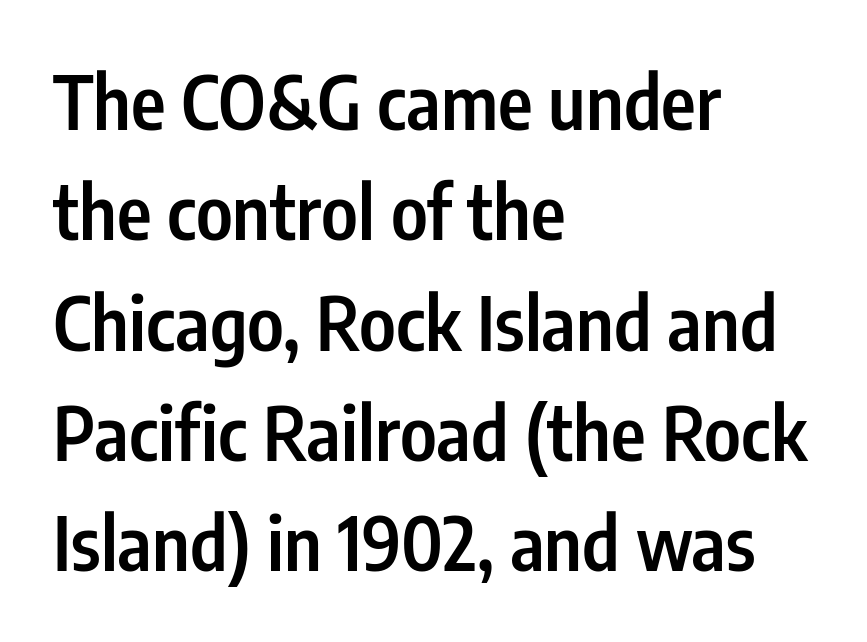
Q: Is the text bold? A: Semi-bold.
Q: Is the text italic (slanted)? A: No, it is upright.
Q: Is the typeface a serif or a sans-serif typeface? A: Sans-serif.
Q: Is the text underlined? A: No.
Q: How is the paragraph aligned? A: Left-aligned.
Q: Is the spacing between letters normal or unusually wide? A: Normal.
Q: Is the spacing between lines tight, normal or loose? A: Normal.
Q: Width (condensed, normal, or wide)? A: Condensed.
Q: Stroke contrast? A: Low.
Q: x-height? A: Medium.
Q: Monospaced? A: No.
